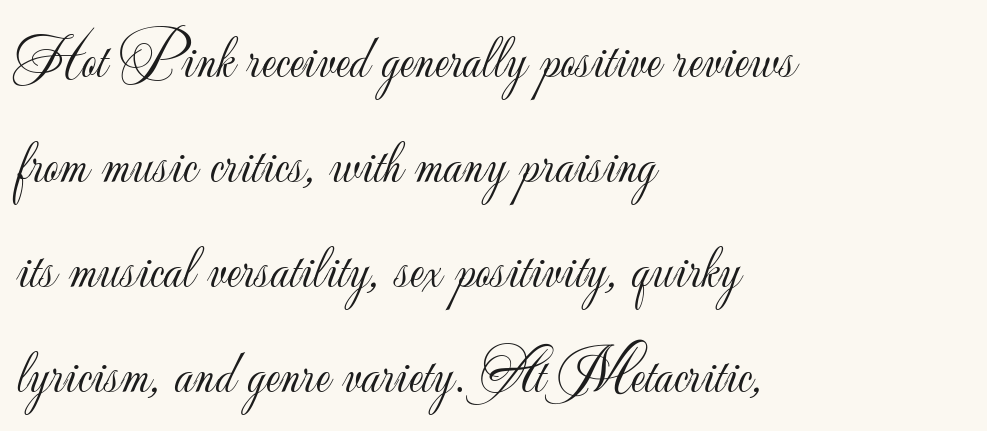
The image shows 60 px light sans-serif type; set left-aligned, line spacing 1.75x, normal letter spacing, not underlined; low stroke contrast and a small x-height.
